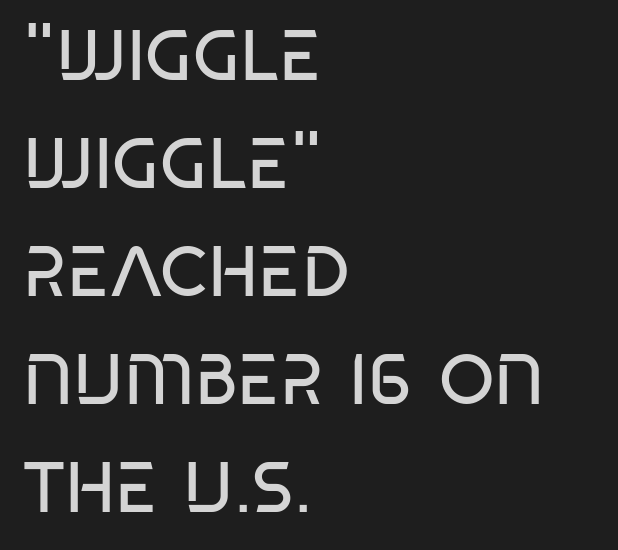
Stroke mass is kept to a normal reading level or below. Each line starts at the same left margin while the right side varies. Posture: upright roman. In terms of letterform style, serifs are entirely absent. The baseline area is clear.
